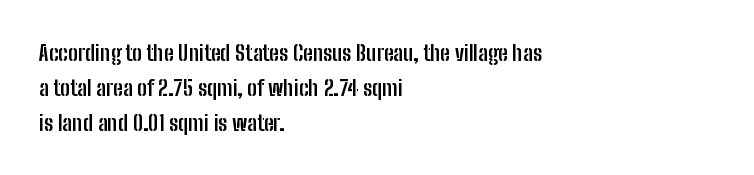
{"italic": "no", "bold": "yes", "underline": "no", "align": "left", "line_spacing": "normal", "line_spacing_ratio": 1.58, "letter_spacing": "normal", "letter_spacing_em": 0.0, "glyph_px": 22}
